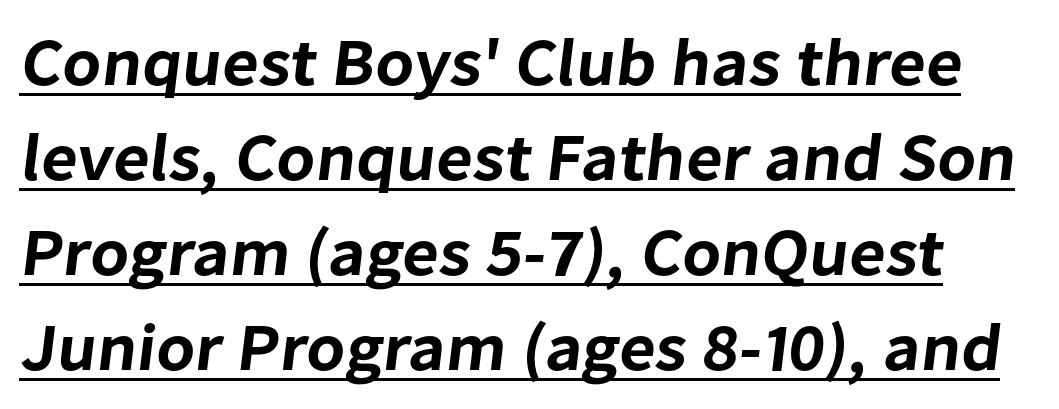
Q: Is the typeface a serif or a sans-serif typeface? A: Sans-serif.
Q: Is the text underlined? A: Yes.
Q: Is the spacing between letters normal or unusually wide? A: Normal.
Q: Is the spacing between lines tight, normal or loose? A: Normal.
Q: Width (condensed, normal, or wide)? A: Normal.
Q: Stroke contrast? A: Low.
Q: x-height? A: Medium.
Q: Monospaced? A: No.
